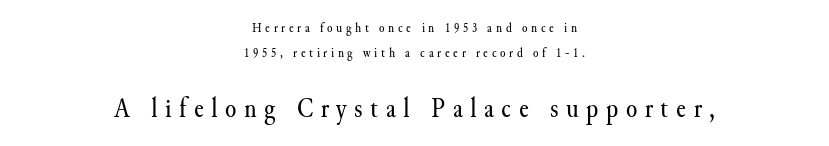
{"serif": "yes", "italic": "no", "bold": "no", "weight": "regular", "width": "normal", "stroke_contrast": "medium", "x_height": "small", "monospaced": "no", "underline": "no", "align": "center", "line_spacing_ratio": 1.8, "letter_spacing": "wide", "letter_spacing_em": 0.26, "larger_block": "second", "size_ratio": 2.07, "glyph_px": 29}
